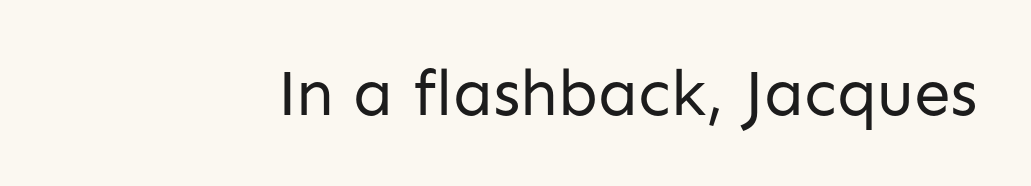
The image shows 66 px regular-weight sans-serif type, upright; set normal letter spacing, not underlined; low stroke contrast and a medium x-height.
